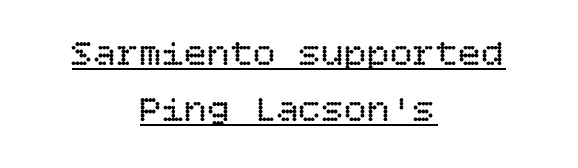
{"italic": "no", "bold": "no", "weight": "regular", "width": "normal", "stroke_contrast": "low", "x_height": "large", "underline": "yes", "align": "center", "line_spacing": "normal", "line_spacing_ratio": 1.47, "letter_spacing": "normal", "letter_spacing_em": 0.0, "glyph_px": 38}
